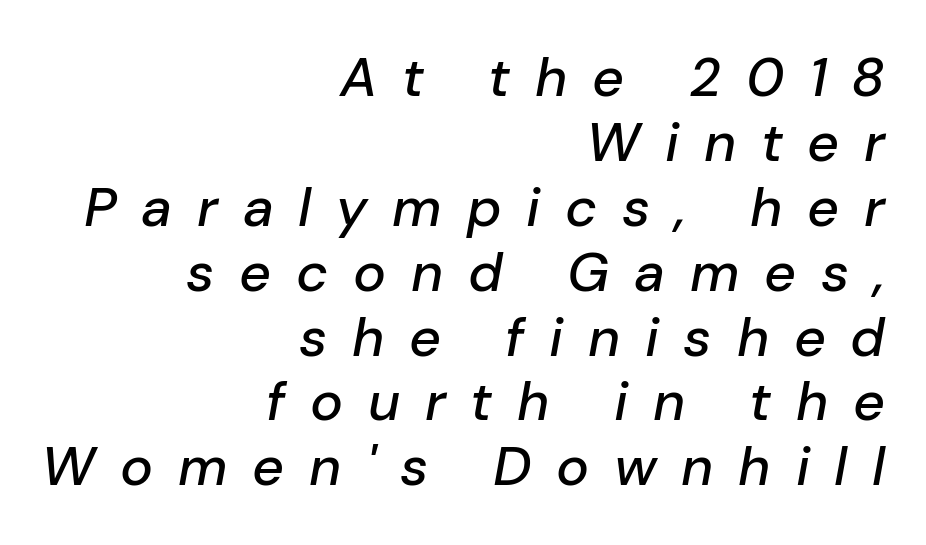
{"italic": "yes", "lean": "right", "slant_degrees": 10, "width": "normal", "stroke_contrast": "low", "x_height": "medium", "monospaced": "no", "underline": "no", "align": "right", "line_spacing_ratio": 1.18, "letter_spacing": "wide", "letter_spacing_em": 0.45, "glyph_px": 55}
